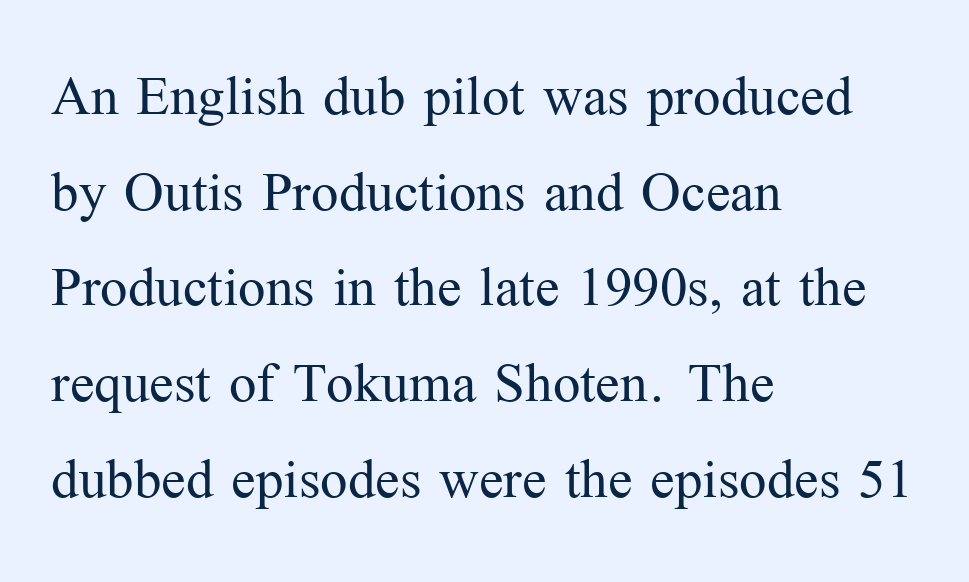
Q: Is the text bold? A: No.
Q: Is the text italic (slanted)? A: No, it is upright.
Q: Is the typeface a serif or a sans-serif typeface? A: Serif.
Q: Is the text underlined? A: No.
Q: How is the paragraph aligned? A: Left-aligned.
Q: Is the spacing between letters normal or unusually wide? A: Normal.
Q: Is the spacing between lines tight, normal or loose? A: Normal.
Q: Width (condensed, normal, or wide)? A: Normal.
Q: Stroke contrast? A: Medium.
Q: x-height? A: Medium.
Q: Monospaced? A: No.
